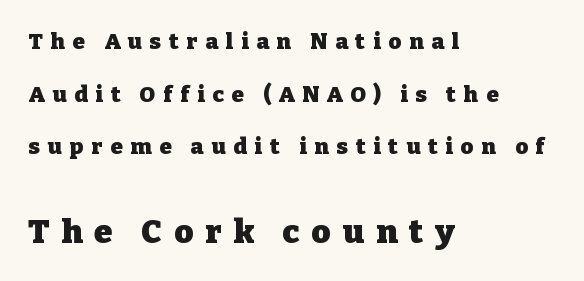
Quick note: not italic, upright. Bare-footed words on every line. Stroke thickness is high; the sample reads as a true bold. Proportional: the letters do not fall into vertical columns. Check where the strokes stop: tiny serifs finish them off.
